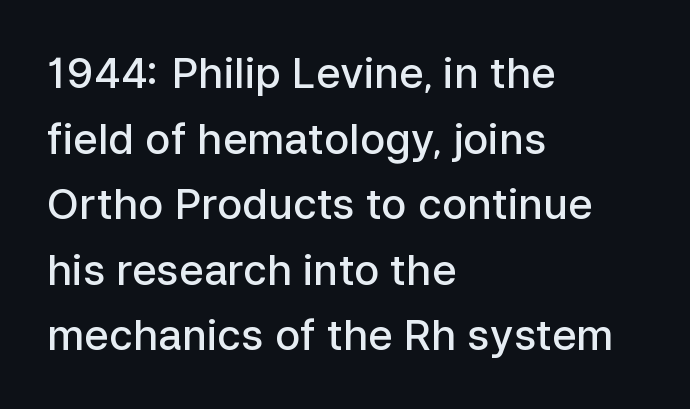
The image shows 42 px semibold sans-serif type, upright; set left-aligned, normal line spacing (1.56x), normal letter spacing, not underlined; low stroke contrast and a medium x-height.
